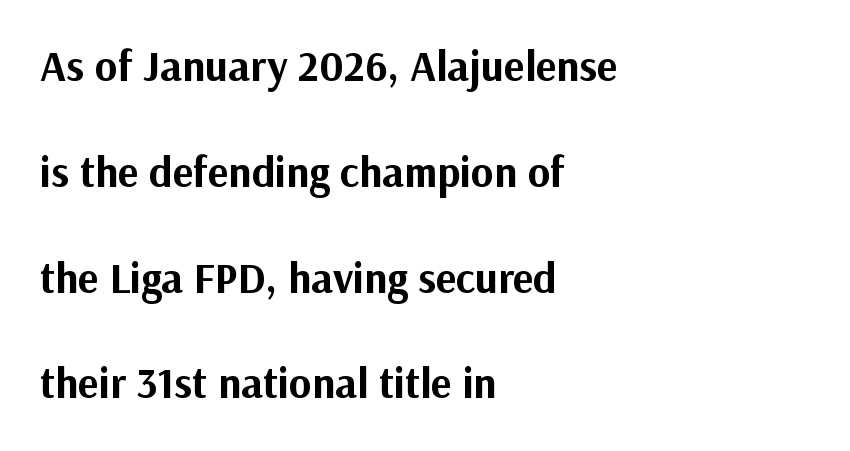
The paragraph shown leans on its left margin. Honestly, the letter spacing is just normal — you wouldn't notice it. This rendering employs a face without finishing strokes, i.e., a sans-serif. Bare-footed words on every line. Notice how the stems are strictly vertical — no italics here. Stroke thickness is high; the sample reads as a true bold.
